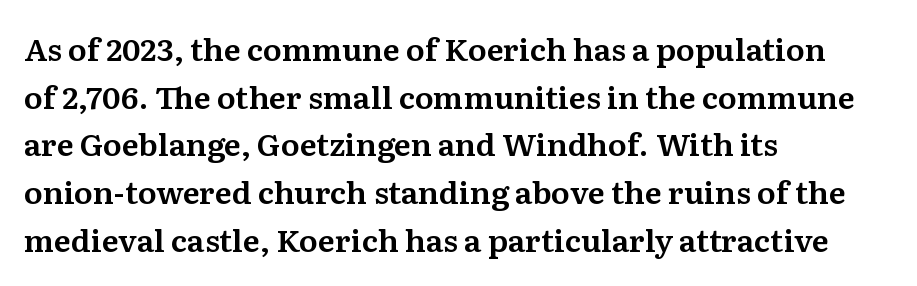
{"serif": "yes", "italic": "no", "width": "normal", "stroke_contrast": "medium", "x_height": "medium", "monospaced": "no", "underline": "no", "align": "left", "line_spacing": "normal", "line_spacing_ratio": 1.54, "letter_spacing": "normal", "letter_spacing_em": 0.0, "glyph_px": 31}
